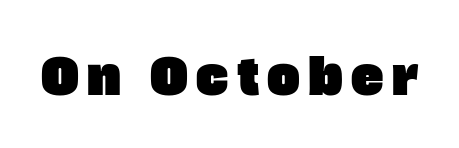
Q: Is the typeface a serif or a sans-serif typeface? A: Sans-serif.
Q: Is the text underlined? A: No.
Q: Width (condensed, normal, or wide)? A: Normal.
Q: Stroke contrast? A: Low.
Q: x-height? A: Large.
Q: Monospaced? A: No.
